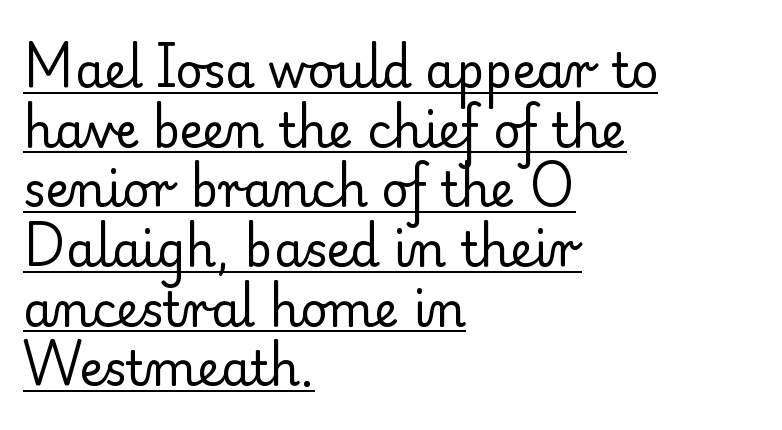
Q: Is the text bold? A: No.
Q: Is the text italic (slanted)? A: No, it is upright.
Q: Is the typeface a serif or a sans-serif typeface? A: Serif.
Q: Is the text underlined? A: Yes.
Q: How is the paragraph aligned? A: Left-aligned.
Q: Is the spacing between letters normal or unusually wide? A: Normal.
Q: Is the spacing between lines tight, normal or loose? A: Normal.
Q: Width (condensed, normal, or wide)? A: Normal.
Q: Stroke contrast? A: Low.
Q: x-height? A: Small.
Q: Monospaced? A: No.
